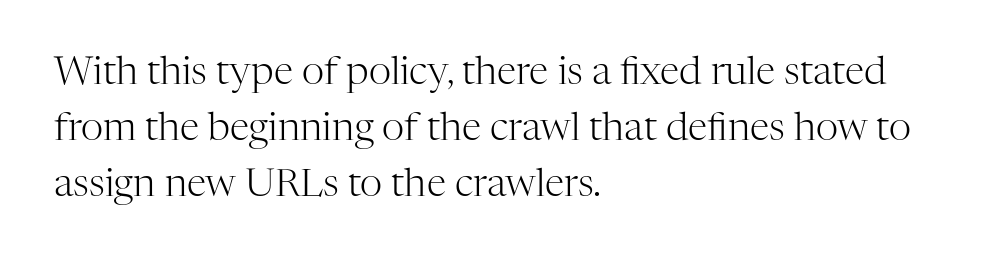
Q: Is the text bold? A: No.
Q: Is the text italic (slanted)? A: No, it is upright.
Q: Is the typeface a serif or a sans-serif typeface? A: Serif.
Q: Is the text underlined? A: No.
Q: How is the paragraph aligned? A: Left-aligned.
Q: Is the spacing between letters normal or unusually wide? A: Normal.
Q: Is the spacing between lines tight, normal or loose? A: Normal.
Q: Width (condensed, normal, or wide)? A: Normal.
Q: Stroke contrast? A: High.
Q: x-height? A: Medium.
Q: Monospaced? A: No.
